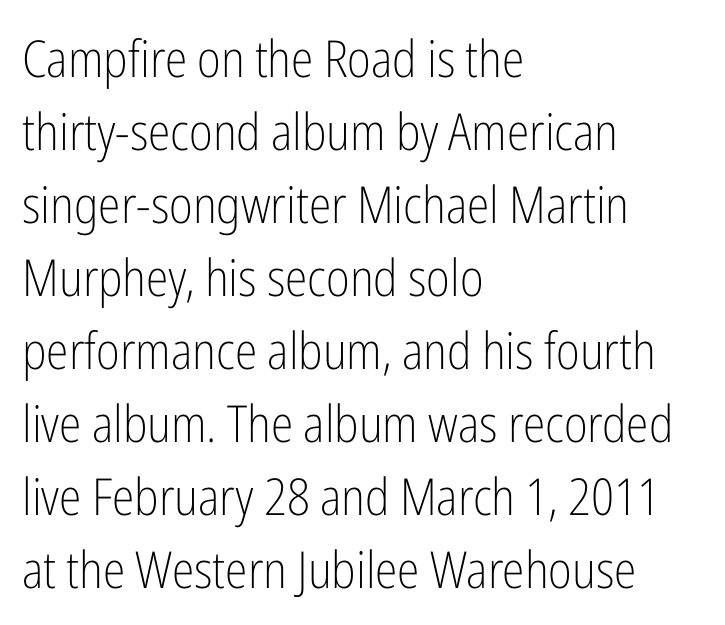
Line beginnings align vertically; line endings do not. You can tell it's not italic because the verticals are truly vertical. Nothing heavy about these letters — not bold at all. Summary of vertical rhythm: regular, with standard interline spacing.
